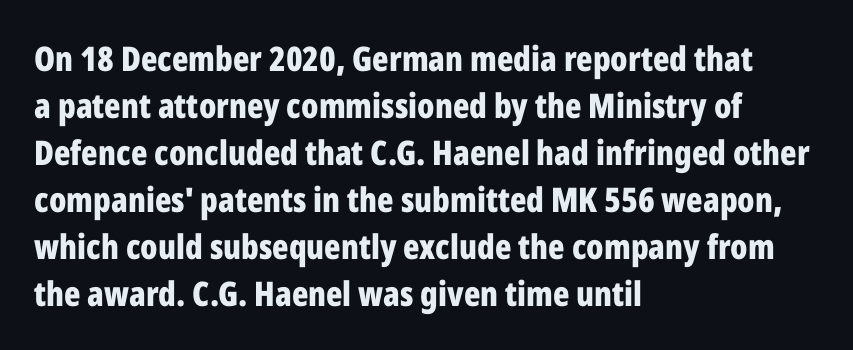
{"serif": "no", "italic": "no", "bold": "yes", "weight": "bold", "width": "condensed", "stroke_contrast": "low", "x_height": "medium", "monospaced": "no", "underline": "no", "align": "left", "line_spacing": "normal", "line_spacing_ratio": 1.38, "letter_spacing": "normal", "letter_spacing_em": 0.0, "glyph_px": 34}
